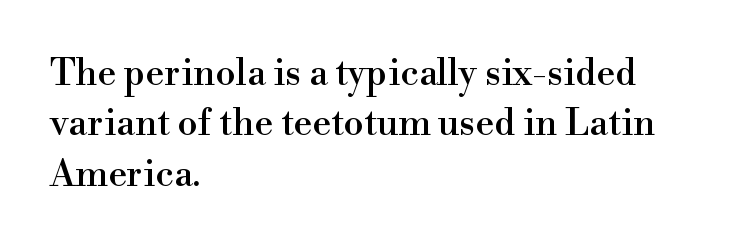
{"serif": "yes", "italic": "no", "width": "normal", "x_height": "small", "monospaced": "no", "underline": "no", "align": "left", "line_spacing": "normal", "line_spacing_ratio": 1.36, "letter_spacing": "normal", "letter_spacing_em": 0.0, "glyph_px": 37}
